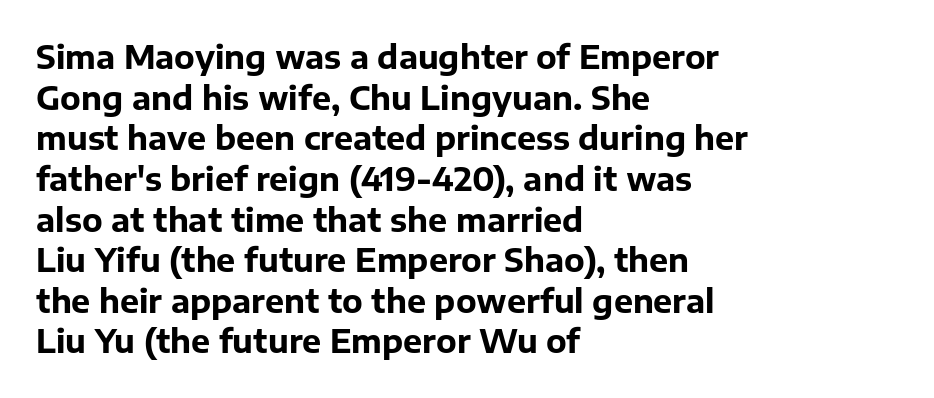
The glyphs have the mass of a bold cut. Rows of type keep a routine distance in the vertical direction. The typography opts for an upright posture over an oblique one. Varying glyph widths throughout — classic text-font behaviour. Visually the block forms a straight wall on the left and a jagged coastline on the right.
